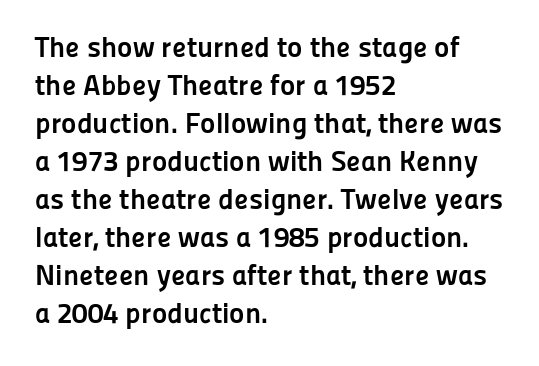
Chunky letters — that's bold for sure. Glance below the letters and you will spot only blank space. Type style note: lacks serifs. This sample is left-justified, so line endings fall wherever the words run out.
